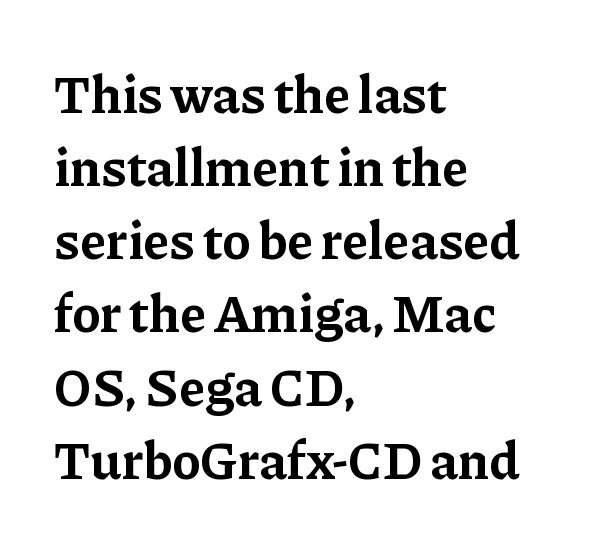
Q: Is the text bold? A: Yes.
Q: Is the text italic (slanted)? A: No, it is upright.
Q: Is the typeface a serif or a sans-serif typeface? A: Serif.
Q: Is the text underlined? A: No.
Q: How is the paragraph aligned? A: Left-aligned.
Q: Is the spacing between letters normal or unusually wide? A: Normal.
Q: Is the spacing between lines tight, normal or loose? A: Normal.
Q: Width (condensed, normal, or wide)? A: Normal.
Q: Stroke contrast? A: Low.
Q: x-height? A: Medium.
Q: Monospaced? A: No.
